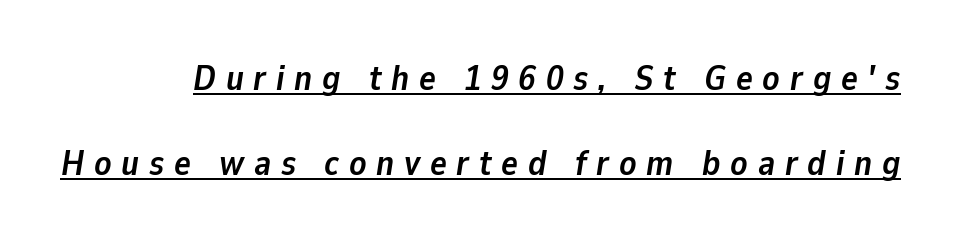
{"italic": "yes", "lean": "right", "slant_degrees": 9, "bold": "yes", "weight": "semibold", "width": "normal", "stroke_contrast": "low", "x_height": "medium", "monospaced": "no", "underline": "yes", "line_spacing": "loose", "line_spacing_ratio": 2.44, "letter_spacing": "wide", "letter_spacing_em": 0.28, "glyph_px": 35}
